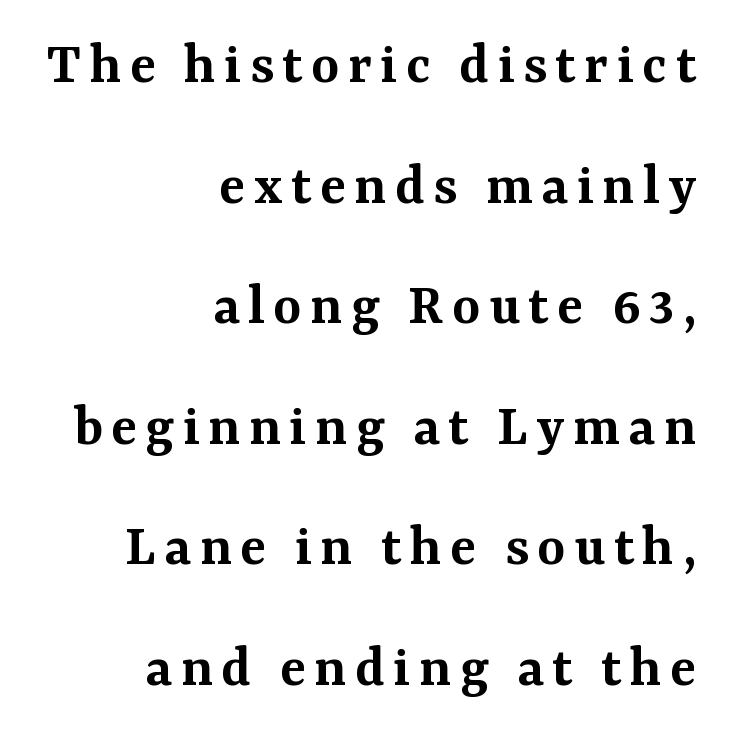
Q: Is the text bold? A: Semi-bold.
Q: Is the text italic (slanted)? A: No, it is upright.
Q: Is the typeface a serif or a sans-serif typeface? A: Serif.
Q: Is the text underlined? A: No.
Q: How is the paragraph aligned? A: Right-aligned.
Q: Is the spacing between lines tight, normal or loose? A: Loose.
Q: Width (condensed, normal, or wide)? A: Normal.
Q: Stroke contrast? A: Medium.
Q: x-height? A: Medium.
Q: Monospaced? A: No.
